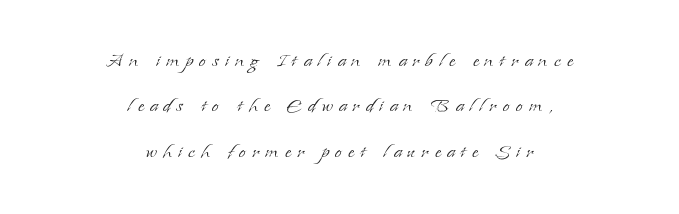
The tracking reads as deliberately expanded to a designer's eye. Each line is balanced around a shared central axis. Bold? No — there's no thickening of the strokes.
